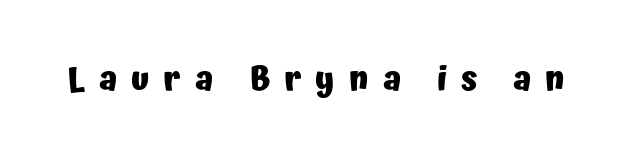
Only glyphs here, with clear space below each row. The face used here is proportionally spaced, like ordinary book or web type. The letterforms stand isolated, each surrounded by extra space. Strong, thick strokes mark this as bold type. The letters carry no serifs — their stems end cleanly without finishing strokes. Tall strokes in this sample are plumb rather than angled.
